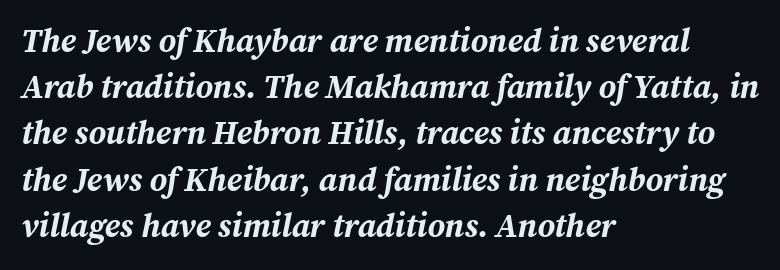
{"italic": "yes", "lean": "right", "slant_degrees": 12, "bold": "yes", "weight": "bold", "width": "normal", "stroke_contrast": "medium", "x_height": "medium", "monospaced": "no", "underline": "no", "align": "left", "line_spacing": "normal", "line_spacing_ratio": 1.4, "letter_spacing": "normal", "letter_spacing_em": 0.0, "glyph_px": 33}
